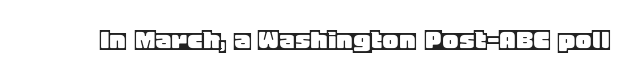
The letters stand upright; this is a roman face. Here the designer chose a conventional face with non-uniform glyph widths. Default kerning and tracking; the words read as compact shapes. The string is rendered with underlining switched off.
